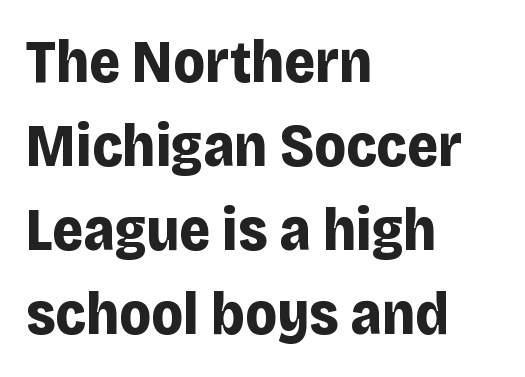
The image shows 60 px bold sans-serif type, upright; set left-aligned, normal line spacing (1.4x), normal letter spacing, not underlined; low stroke contrast and a large x-height.
